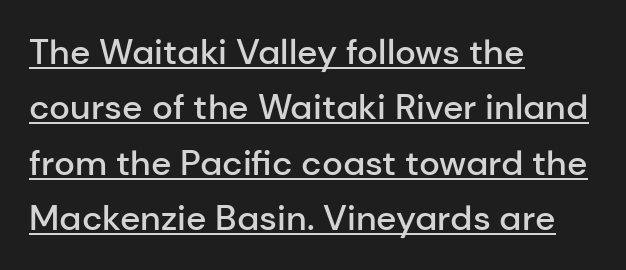
Q: Is the text bold? A: Semi-bold.
Q: Is the text italic (slanted)? A: No, it is upright.
Q: Is the typeface a serif or a sans-serif typeface? A: Sans-serif.
Q: Is the text underlined? A: Yes.
Q: How is the paragraph aligned? A: Left-aligned.
Q: Is the spacing between letters normal or unusually wide? A: Normal.
Q: Is the spacing between lines tight, normal or loose? A: Normal.
Q: Width (condensed, normal, or wide)? A: Normal.
Q: Stroke contrast? A: Low.
Q: x-height? A: Medium.
Q: Monospaced? A: No.
